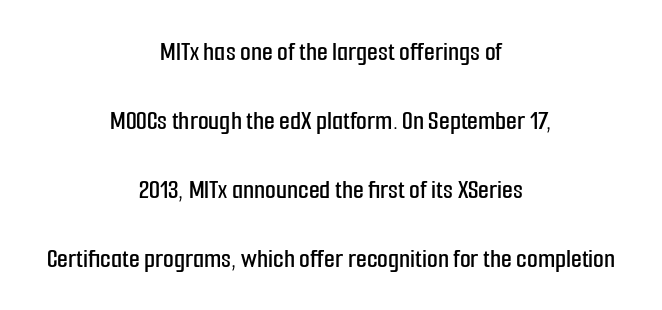
Q: Is the text italic (slanted)? A: No, it is upright.
Q: Is the typeface a serif or a sans-serif typeface? A: Sans-serif.
Q: Is the text underlined? A: No.
Q: How is the paragraph aligned? A: Centered.
Q: Is the spacing between letters normal or unusually wide? A: Normal.
Q: Is the spacing between lines tight, normal or loose? A: Loose.
Q: Width (condensed, normal, or wide)? A: Condensed.
Q: Stroke contrast? A: Low.
Q: x-height? A: Medium.
Q: Monospaced? A: No.
